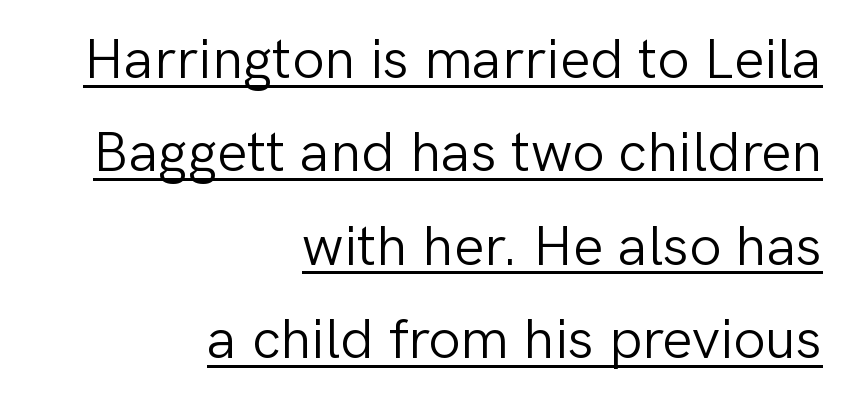
The passage shown has conventional tracking throughout. Check where the strokes stop: nothing finishes them off — pure sans. Notice how a bar underscores the lettering throughout. Do the characters align in a grid? No, the font is proportional. Interline gaps are of average width in this sample.
